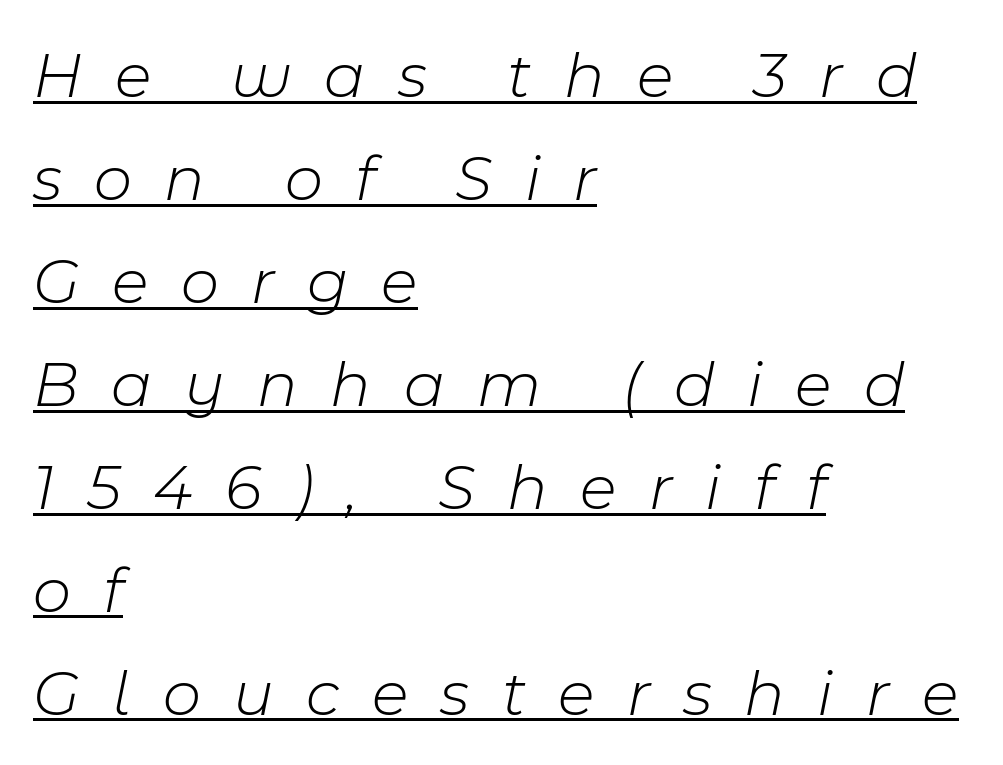
Q: Is the text bold? A: No.
Q: Is the text italic (slanted)? A: Yes, it leans right by about 11 degrees.
Q: Is the text underlined? A: Yes.
Q: How is the paragraph aligned? A: Left-aligned.
Q: Is the spacing between letters normal or unusually wide? A: Unusually wide.
Q: Is the spacing between lines tight, normal or loose? A: Normal.
Q: Width (condensed, normal, or wide)? A: Normal.
Q: Stroke contrast? A: Low.
Q: x-height? A: Medium.
Q: Monospaced? A: No.
